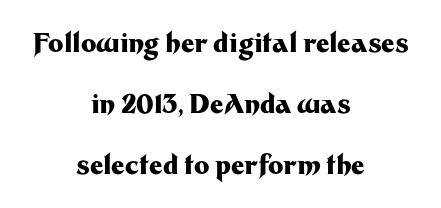
Check under the words: just untouched page. The whitespace from short lines is split evenly between both sides. Every stem runs plumb, perpendicular to the baseline. One glance says open: line gaps are wider than usual. Between one letter and the next there's only the usual sliver of space.
